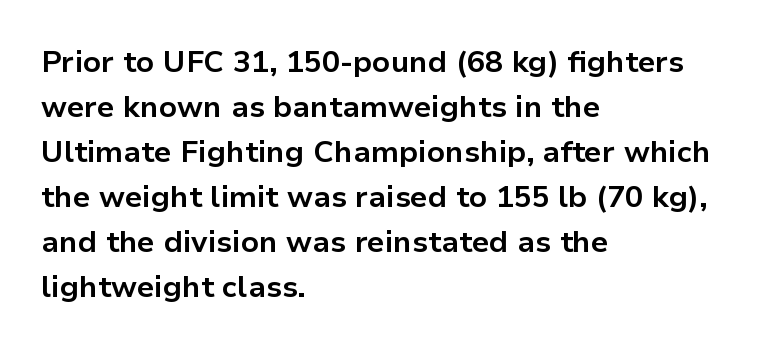
{"serif": "no", "italic": "no", "bold": "yes", "weight": "bold", "width": "normal", "stroke_contrast": "low", "x_height": "medium", "monospaced": "no", "underline": "no", "align": "left", "line_spacing": "normal", "line_spacing_ratio": 1.5, "letter_spacing": "normal", "letter_spacing_em": 0.0, "glyph_px": 30}
